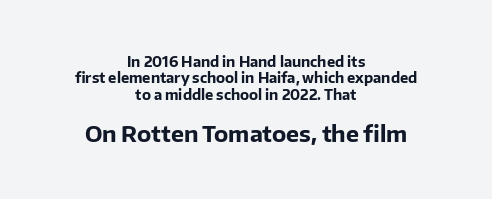
The image shows 22 px bold type, upright; set centered, line spacing 1.17x, normal letter spacing, not underlined; the second (bottom) block is 1.57x larger.
